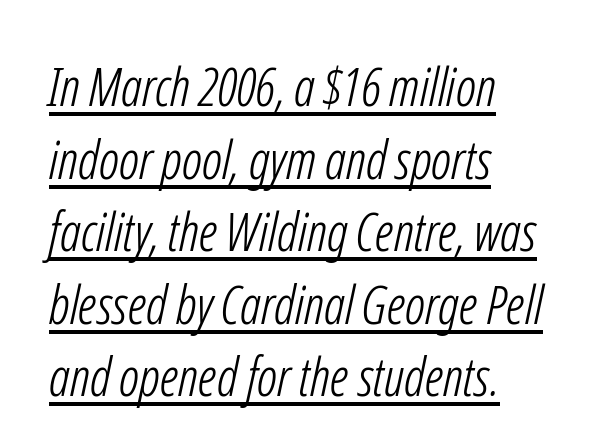
The letters advance in unequal steps, a hallmark of proportional type. Is this a sans? Yes — the strokes have no serifs. The strokes carry an ordinary text weight at most. Horizontal alignment here is leftward, the default for most running prose. Short note: letters normally spaced. Underline: present.
